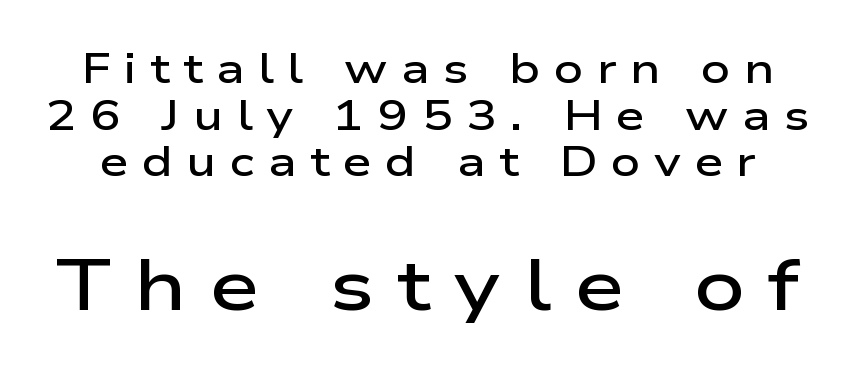
Firm but not heavy-handed strokes: this text is semibold. This is sans-serif lettering, the kind often seen on screens and signage. Quick note: not italic, upright. Note: smaller setting up top, larger setting below. Descenders hang freely into open space.
